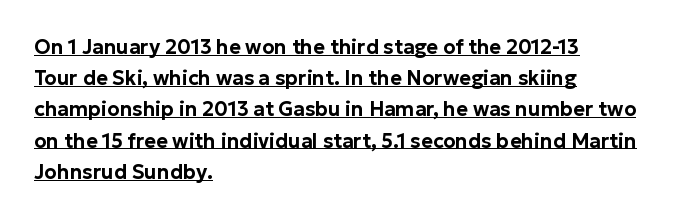
The image shows 20 px text type, upright; set left-aligned, normal line spacing (1.56x), normal letter spacing, underlined.
